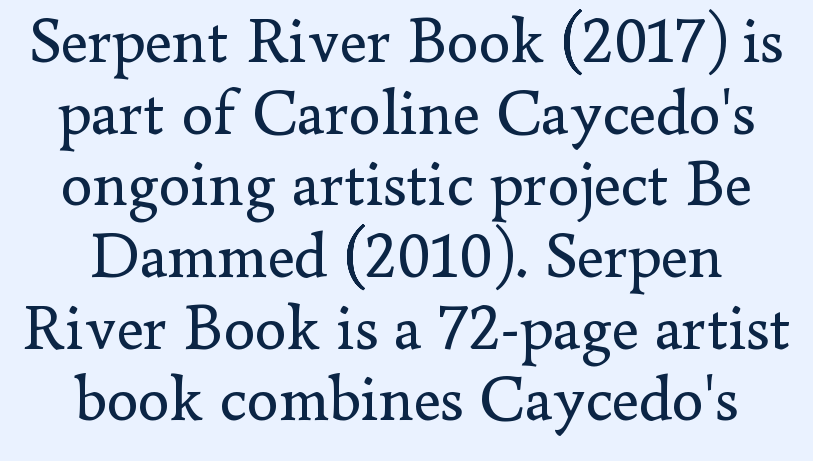
{"serif": "yes", "italic": "no", "bold": "no", "weight": "regular", "width": "normal", "stroke_contrast": "low", "x_height": "small", "monospaced": "no", "underline": "no", "align": "center", "line_spacing": "tight", "line_spacing_ratio": 1.12, "letter_spacing": "normal", "letter_spacing_em": 0.0, "glyph_px": 64}
